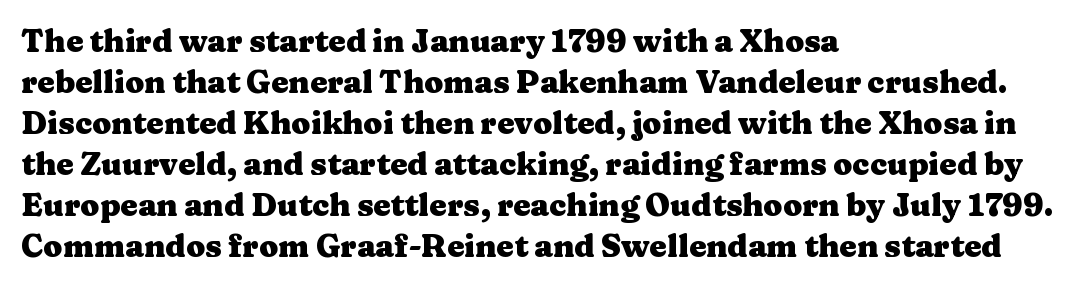
The image shows 31 px heavy, wide serif type, upright; set left-aligned, normal line spacing (1.32x), normal letter spacing, not underlined; medium stroke contrast and a medium x-height.
